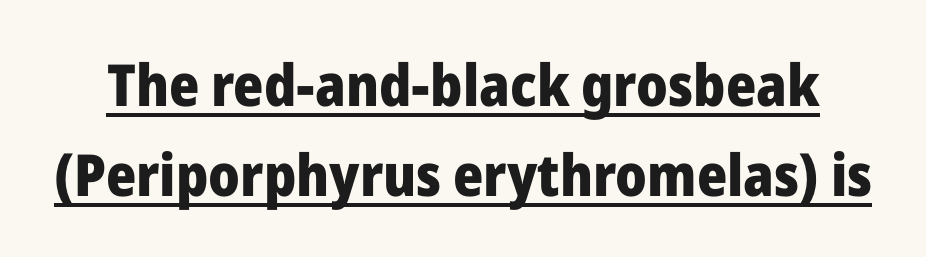
{"serif": "no", "italic": "no", "bold": "yes", "weight": "heavy", "width": "normal", "stroke_contrast": "low", "x_height": "medium", "monospaced": "no", "underline": "yes", "line_spacing": "normal", "line_spacing_ratio": 1.55, "letter_spacing": "normal", "letter_spacing_em": 0.0, "glyph_px": 58}
